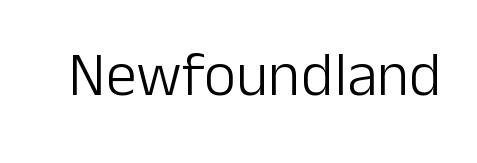
{"serif": "no", "italic": "no", "bold": "no", "weight": "light", "width": "normal", "stroke_contrast": "low", "x_height": "medium", "monospaced": "no", "underline": "no", "letter_spacing": "normal", "letter_spacing_em": 0.0, "glyph_px": 62}
